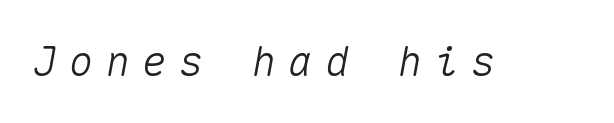
{"italic": "yes", "lean": "right", "slant_degrees": 10, "width": "normal", "stroke_contrast": "medium", "x_height": "medium", "monospaced": "yes", "underline": "no", "letter_spacing": "wide", "letter_spacing_em": 0.29, "glyph_px": 41}
